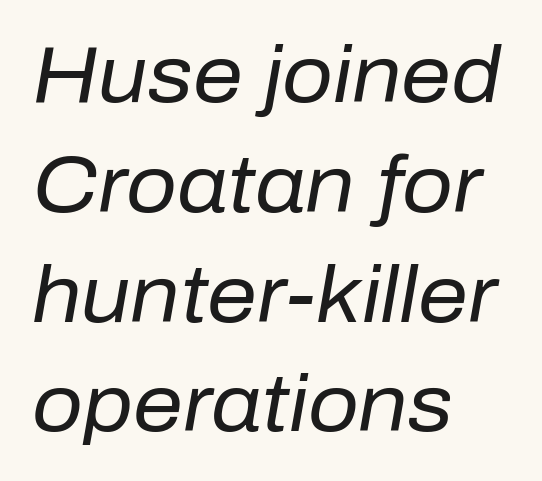
It's the slanting kind of type. Horizontally, the lines are justified to the leading edge only. Here the designer chose a conventional face with non-uniform glyph widths. Whoever set this chose a conventional vertical rhythm. Think standard paragraph weight, or any step lighter than that. The zone under the glyphs is completely vacant.
